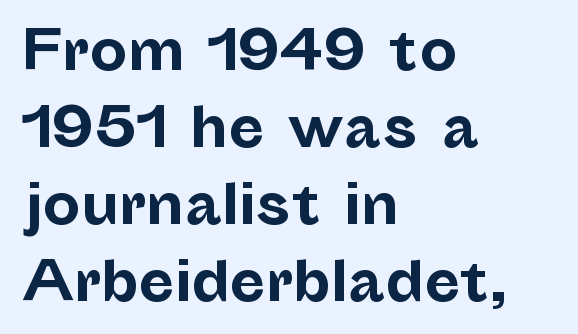
Here the designer chose a conventional face with non-uniform glyph widths. The letterforms sit shoulder to shoulder at normal distance. Baseline-to-baseline distance is the conventional proportion of letter height. A student would call this left alignment; a typographer would say flush left, rag right. This sample uses a sans-serif face. Heavy, bold letterforms.
